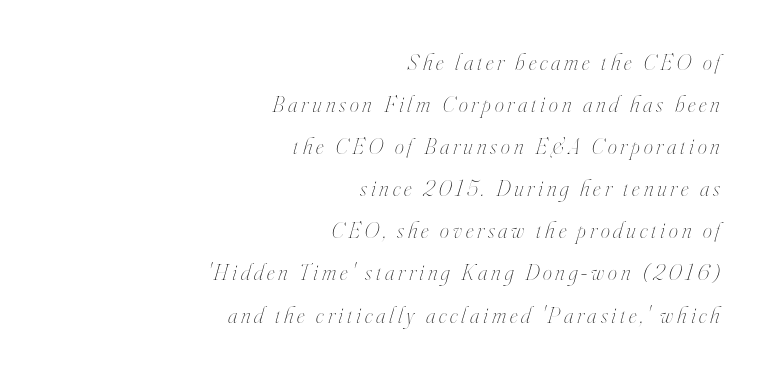
{"italic": "yes", "lean": "right", "slant_degrees": 16, "bold": "no", "underline": "no", "align": "right", "line_spacing_ratio": 1.83, "glyph_px": 23}
